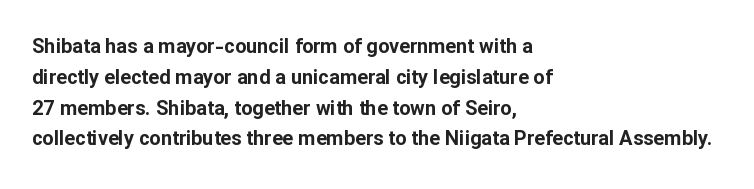
The image shows 20 px bold type, upright; set left-aligned, normal line spacing (1.54x), normal letter spacing, not underlined.
